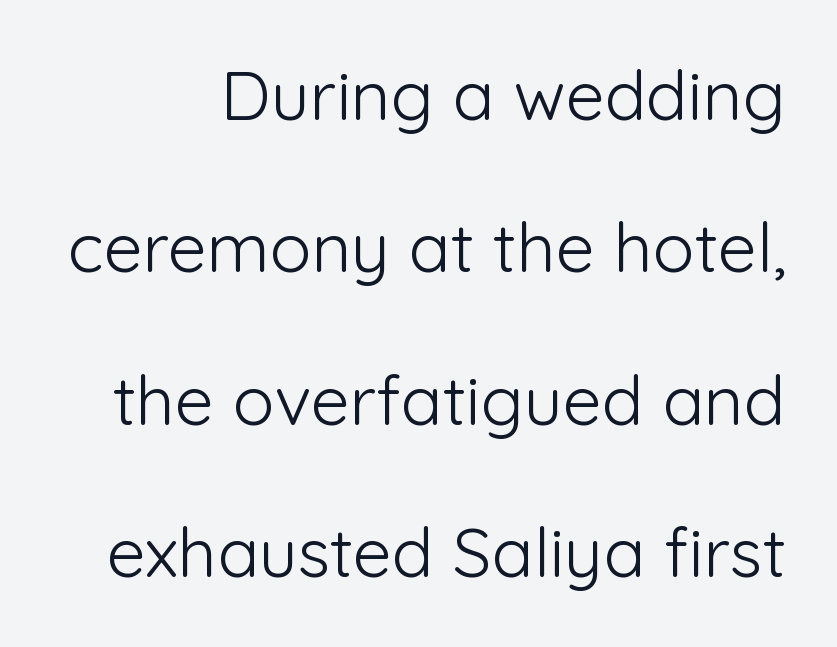
The image shows 69 px light sans-serif type, upright; set loose line spacing (2.21x), normal letter spacing, not underlined; low stroke contrast and a medium x-height.
